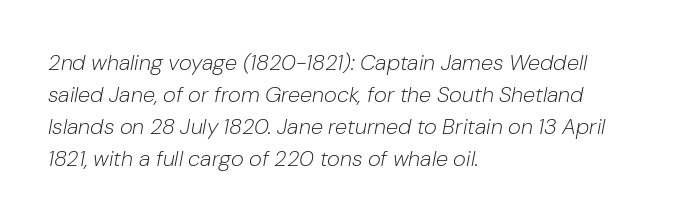
Q: Is the text bold? A: No.
Q: Is the text italic (slanted)? A: Yes, it leans right by about 10 degrees.
Q: Is the text underlined? A: No.
Q: How is the paragraph aligned? A: Left-aligned.
Q: Is the spacing between letters normal or unusually wide? A: Normal.
Q: Is the spacing between lines tight, normal or loose? A: Normal.
